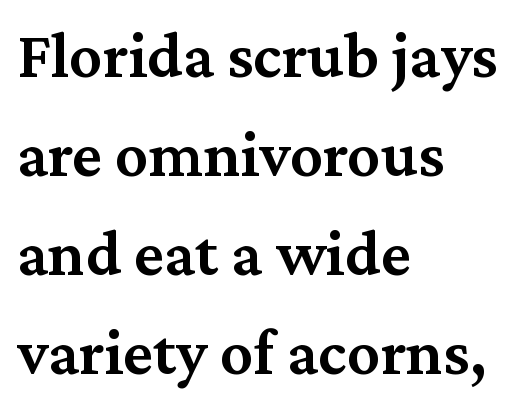
The image shows 66 px semibold serif type, upright; set left-aligned, normal line spacing (1.5x), normal letter spacing, not underlined; medium stroke contrast and a medium x-height.
